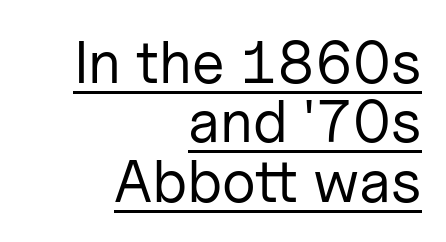
The image shows 60 px regular-weight sans-serif type, upright; set right-aligned, tight line spacing (0.99x), normal letter spacing, underlined; low stroke contrast and a medium x-height.
